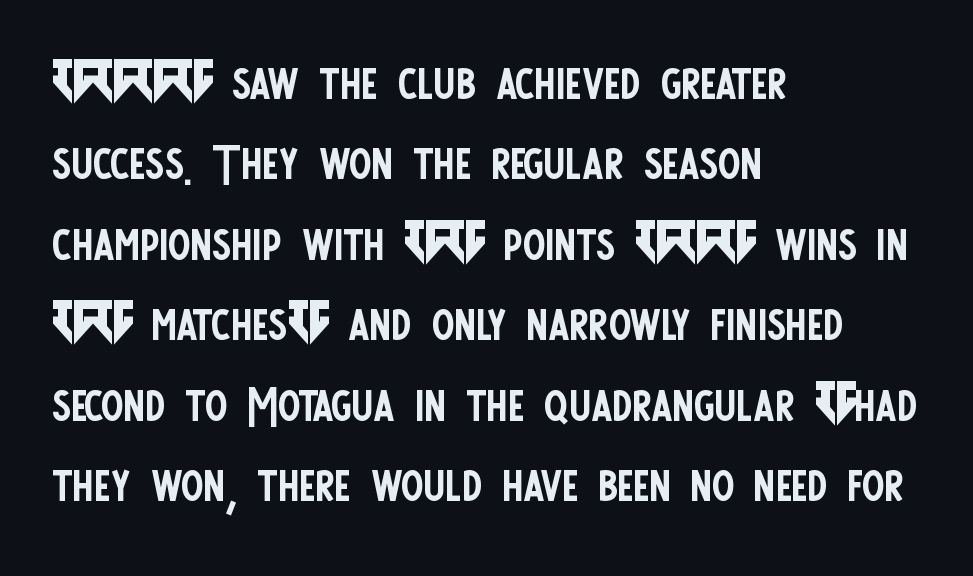
Q: Is the text bold? A: No.
Q: Is the text italic (slanted)? A: No, it is upright.
Q: Is the typeface a serif or a sans-serif typeface? A: Sans-serif.
Q: Is the text underlined? A: No.
Q: How is the paragraph aligned? A: Left-aligned.
Q: Is the spacing between letters normal or unusually wide? A: Normal.
Q: Width (condensed, normal, or wide)? A: Condensed.
Q: Stroke contrast? A: Low.
Q: x-height? A: Large.
Q: Monospaced? A: No.
